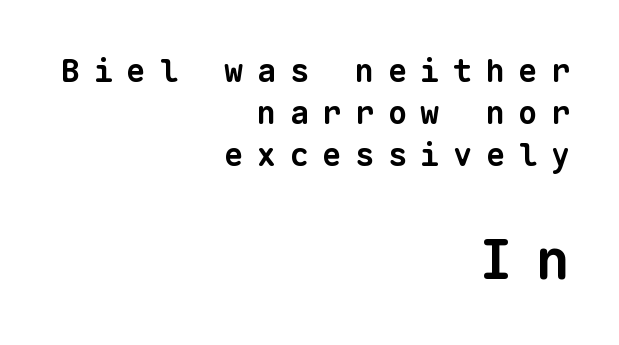
The image shows 56 px bold sans-serif type, monospaced; set right-aligned, normal line spacing (1.32x), unusually wide letter spacing (+0.42 em), not underlined; the second (bottom) block is 1.75x larger; low stroke contrast and a medium x-height.
